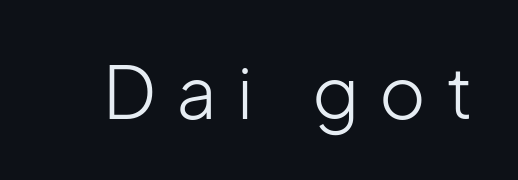
{"serif": "no", "italic": "no", "bold": "no", "weight": "light", "width": "normal", "stroke_contrast": "low", "x_height": "medium", "monospaced": "no", "underline": "no", "letter_spacing": "wide", "letter_spacing_em": 0.28, "glyph_px": 71}
